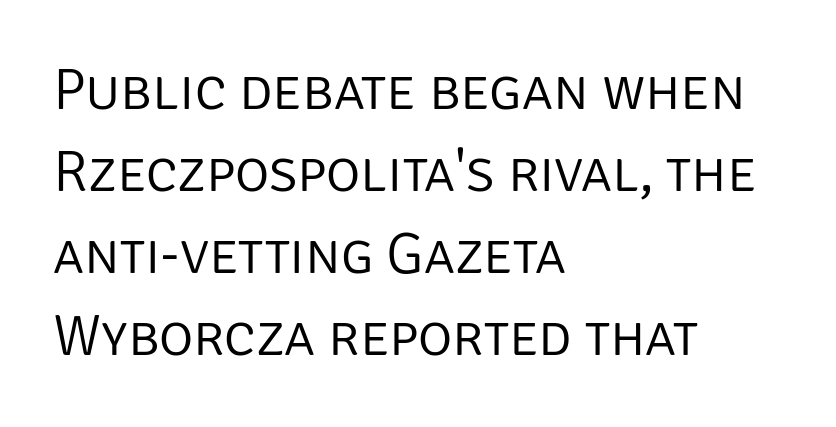
The compositor pushed each line to the left boundary. Italic: no, the glyphs are upright roman. In terms of leading, this rendering sits right in the middle. Think of a printed novel: that variable character pitch is what you see here. Check under the words: just untouched page.
